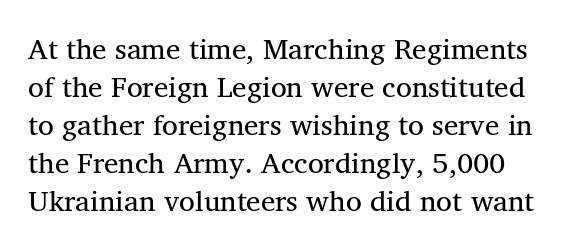
Q: Is the text bold? A: No.
Q: Is the text italic (slanted)? A: No, it is upright.
Q: Is the typeface a serif or a sans-serif typeface? A: Serif.
Q: Is the text underlined? A: No.
Q: Is the spacing between letters normal or unusually wide? A: Normal.
Q: Is the spacing between lines tight, normal or loose? A: Normal.
Q: Width (condensed, normal, or wide)? A: Normal.
Q: Stroke contrast? A: Medium.
Q: x-height? A: Medium.
Q: Monospaced? A: No.
